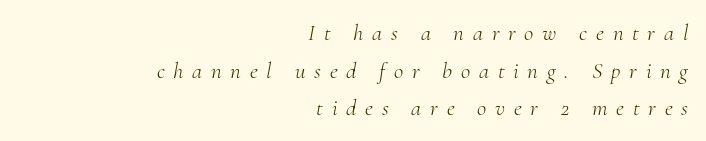
Q: Is the text bold? A: No.
Q: Is the text italic (slanted)? A: Yes, it leans right by about 10 degrees.
Q: Is the text underlined? A: No.
Q: How is the paragraph aligned? A: Right-aligned.
Q: Is the spacing between letters normal or unusually wide? A: Unusually wide.
Q: Is the spacing between lines tight, normal or loose? A: Normal.
